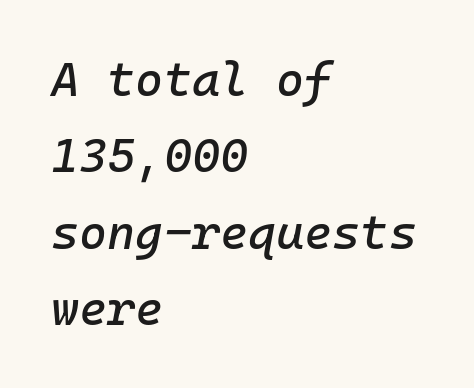
{"italic": "yes", "lean": "right", "slant_degrees": 10, "width": "normal", "stroke_contrast": "low", "x_height": "medium", "underline": "no", "align": "left", "line_spacing": "normal", "line_spacing_ratio": 1.59, "letter_spacing": "normal", "letter_spacing_em": 0.0, "glyph_px": 48}
